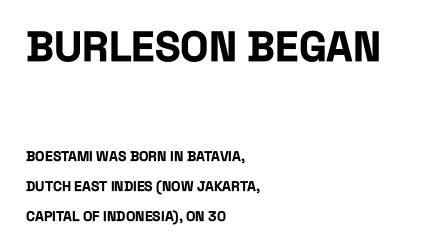
{"serif": "no", "italic": "no", "bold": "yes", "weight": "bold", "width": "condensed", "stroke_contrast": "low", "x_height": "large", "monospaced": "no", "underline": "no", "align": "left", "line_spacing": "loose", "line_spacing_ratio": 2.13, "letter_spacing": "normal", "letter_spacing_em": 0.0, "larger_block": "first", "size_ratio": 3.0, "glyph_px": 42}
